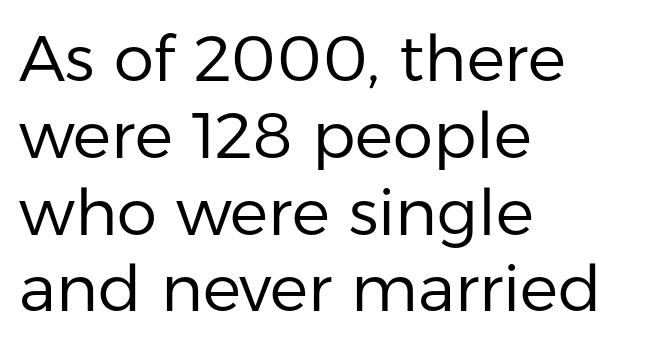
The image shows 64 px regular-weight sans-serif type, upright; set left-aligned, line spacing 1.2x, normal letter spacing, not underlined; low stroke contrast and a medium x-height.
